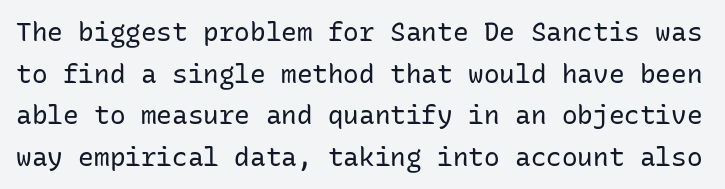
Q: Is the text bold? A: No.
Q: Is the text italic (slanted)? A: No, it is upright.
Q: Is the text underlined? A: No.
Q: Is the spacing between letters normal or unusually wide? A: Normal.
Q: Is the spacing between lines tight, normal or loose? A: Normal.
